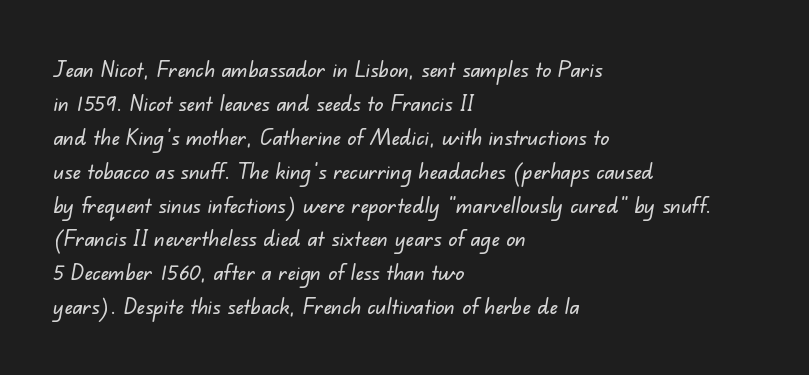
The lines in this sample share a left origin and differ only in where they stop. Each word holds together tightly as a unit, with standard inter-letter gaps. Evenly set lines give the paragraph a standard silhouette. Clear beneath every line of the passage.
